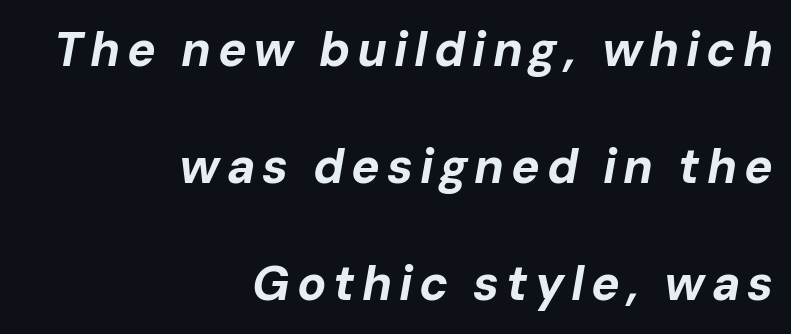
Q: Is the text bold? A: Yes.
Q: Is the text italic (slanted)? A: Yes, it leans right by about 10 degrees.
Q: Is the text underlined? A: No.
Q: How is the paragraph aligned? A: Right-aligned.
Q: Is the spacing between lines tight, normal or loose? A: Loose.
Q: Width (condensed, normal, or wide)? A: Normal.
Q: Stroke contrast? A: Low.
Q: x-height? A: Medium.
Q: Monospaced? A: No.
